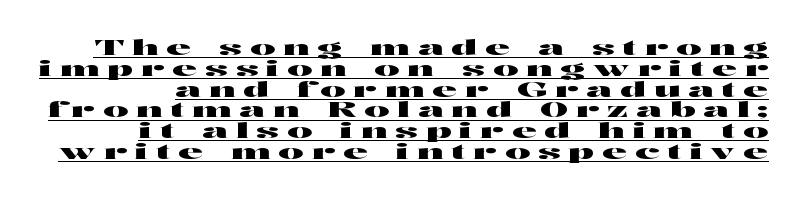
Q: Is the text italic (slanted)? A: No, it is upright.
Q: Is the text underlined? A: Yes.
Q: Is the spacing between letters normal or unusually wide? A: Unusually wide.
Q: Is the spacing between lines tight, normal or loose? A: Tight.
